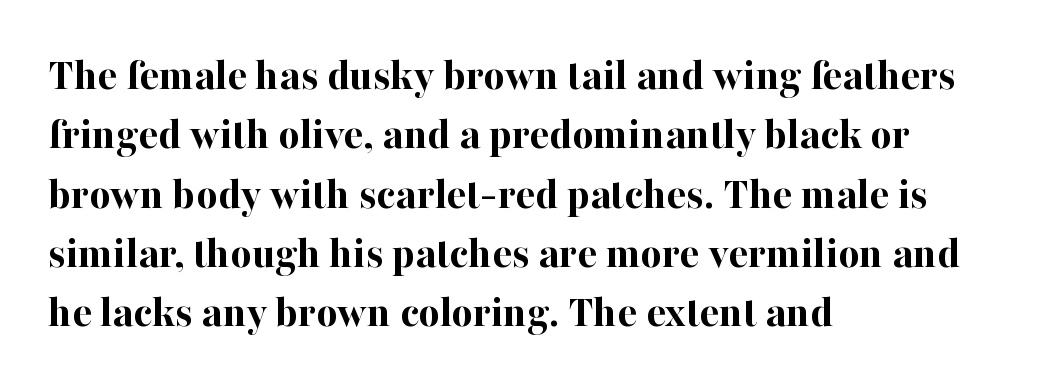
Q: Is the text bold? A: Yes.
Q: Is the text italic (slanted)? A: No, it is upright.
Q: Is the typeface a serif or a sans-serif typeface? A: Serif.
Q: Is the text underlined? A: No.
Q: How is the paragraph aligned? A: Left-aligned.
Q: Is the spacing between letters normal or unusually wide? A: Normal.
Q: Is the spacing between lines tight, normal or loose? A: Normal.
Q: Width (condensed, normal, or wide)? A: Normal.
Q: Stroke contrast? A: High.
Q: x-height? A: Medium.
Q: Monospaced? A: No.
